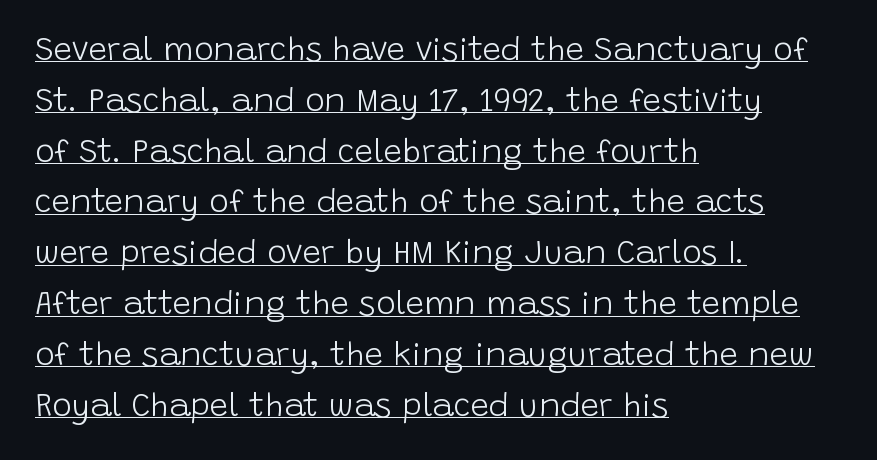
Q: Is the text bold? A: No.
Q: Is the text italic (slanted)? A: No, it is upright.
Q: Is the typeface a serif or a sans-serif typeface? A: Sans-serif.
Q: Is the text underlined? A: Yes.
Q: How is the paragraph aligned? A: Left-aligned.
Q: Is the spacing between letters normal or unusually wide? A: Normal.
Q: Is the spacing between lines tight, normal or loose? A: Normal.
Q: Width (condensed, normal, or wide)? A: Normal.
Q: Stroke contrast? A: Low.
Q: x-height? A: Large.
Q: Monospaced? A: No.
